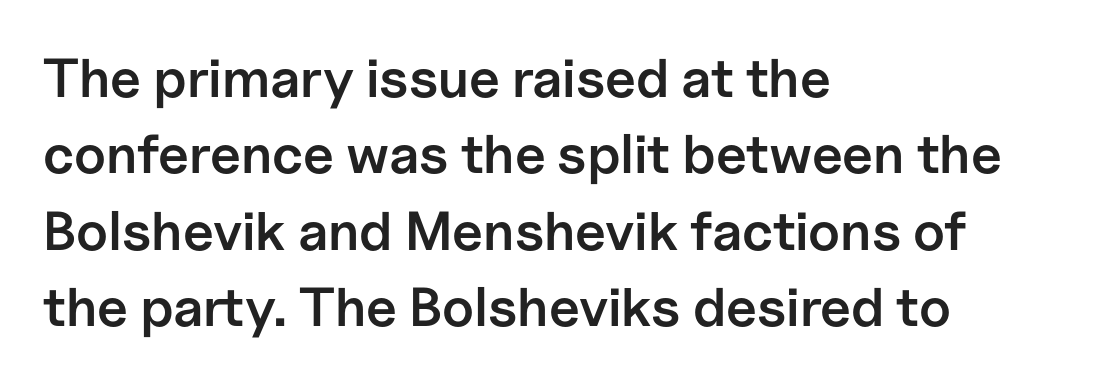
The image shows 55 px semibold sans-serif type, upright; set left-aligned, normal line spacing (1.39x), normal letter spacing, not underlined; low stroke contrast and a medium x-height.
